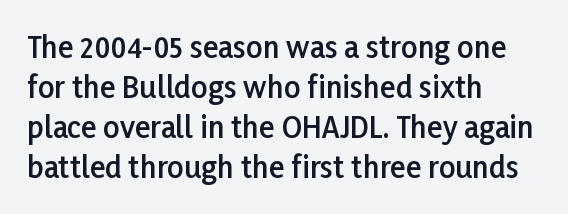
{"serif": "no", "italic": "no", "bold": "semi", "weight": "semibold", "width": "normal", "stroke_contrast": "low", "x_height": "medium", "monospaced": "no", "underline": "no", "align": "left", "line_spacing": "normal", "line_spacing_ratio": 1.38, "letter_spacing": "normal", "letter_spacing_em": 0.0, "glyph_px": 29}
